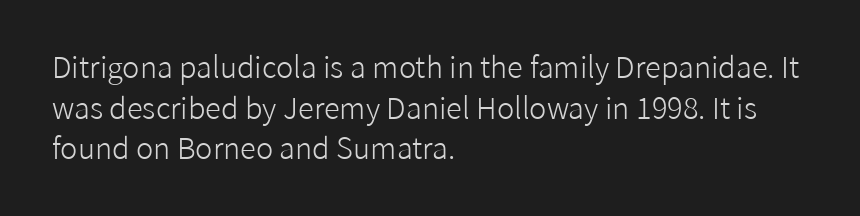
Left-aligned paragraph, ragged on the right. In terms of letterform style, serifs are entirely absent. The font is comparable to plain body text, perhaps lighter. Do the letters lean? They stand straight. Here the designer chose a conventional face with non-uniform glyph widths. A clean baseline with only descenders dipping below it.
